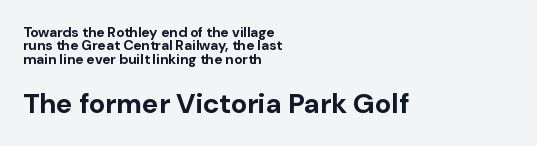
The image shows 28 px bold sans-serif type, upright; set left-aligned, tight line spacing (0.95x), normal letter spacing, not underlined; the second (bottom) block is 2.0x larger; low stroke contrast and a medium x-height.
